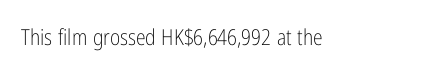
The rag falls on the right side of this text block. Spacing between characters is what you'd get straight out of the box. This sample uses an upright cut, with every glyph sitting square on the baseline. Plain, unruled lines of type. The weight would be labelled regular, book, light, or lighter still.
